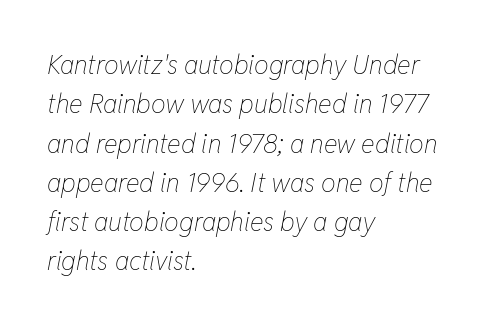
The image shows 26 px text type, italic (leaning right); set left-aligned, normal line spacing (1.51x), normal letter spacing, not underlined.
